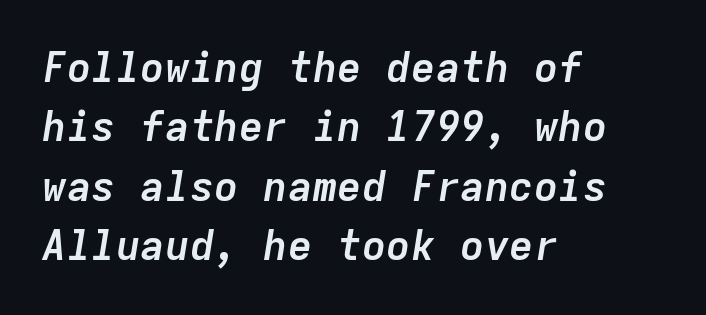
{"italic": "yes", "lean": "right", "slant_degrees": 9, "bold": "yes", "weight": "semibold", "width": "normal", "stroke_contrast": "low", "x_height": "medium", "monospaced": "yes", "underline": "no", "align": "left", "line_spacing": "normal", "line_spacing_ratio": 1.45, "letter_spacing": "normal", "letter_spacing_em": 0.0, "glyph_px": 41}
